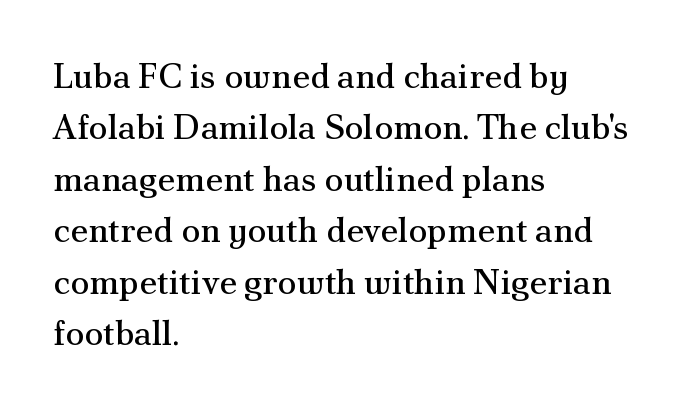
The face used here is rendered with its standard letterfit. The baseline area is clear. The rag falls on the right side of this text block. Ordinary non-slanted type is in use.
